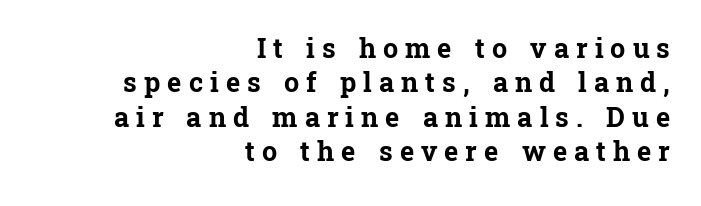
Vertical strokes here are truly vertical. Letters rest on an invisible, unmarked baseline. Every row of glyphs terminates at an identical x-position on the right. These lines have a slow, spaced-out rhythm from letter to letter. This sample keeps an unexceptional amount of space between lines. Each glyph is drawn with heavy, bold strokes.
